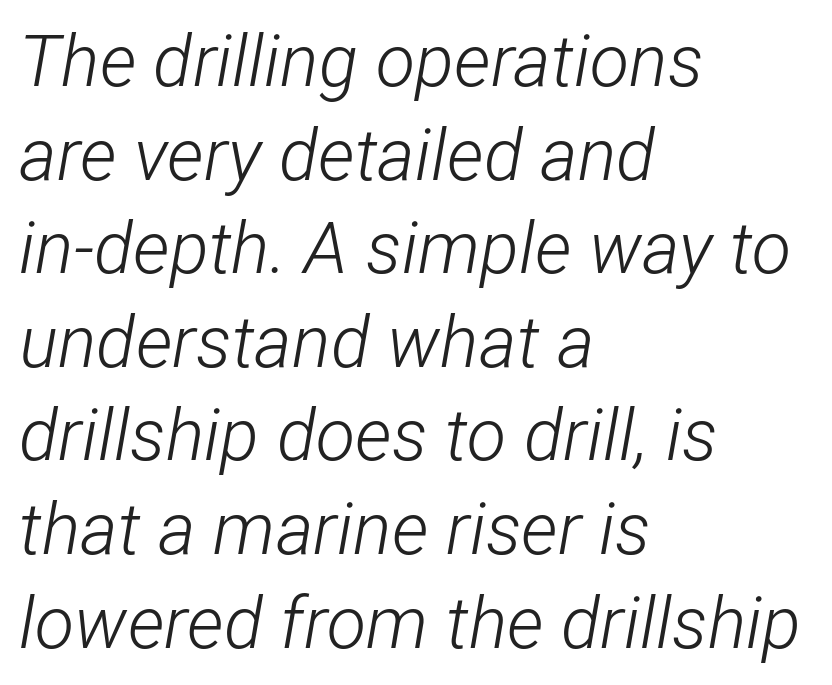
The image shows 72 px light, condensed type, italic (leaning right); set left-aligned, normal line spacing (1.3x), normal letter spacing, not underlined; low stroke contrast and a medium x-height.
